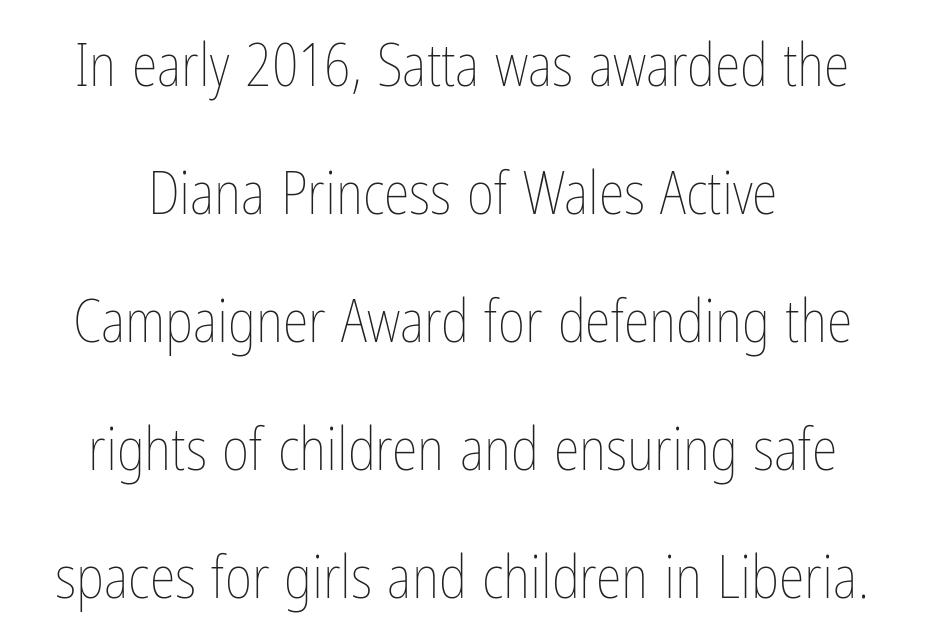
Students, observe: this is what heavily led, spacious text looks like. The rag falls on both sides of this text block equally. Just letters on the line, the space beneath them empty. Character widths vary here, with narrow letters taking less room than wide ones. Counters stay open thanks to moderate or lighter strokes.
